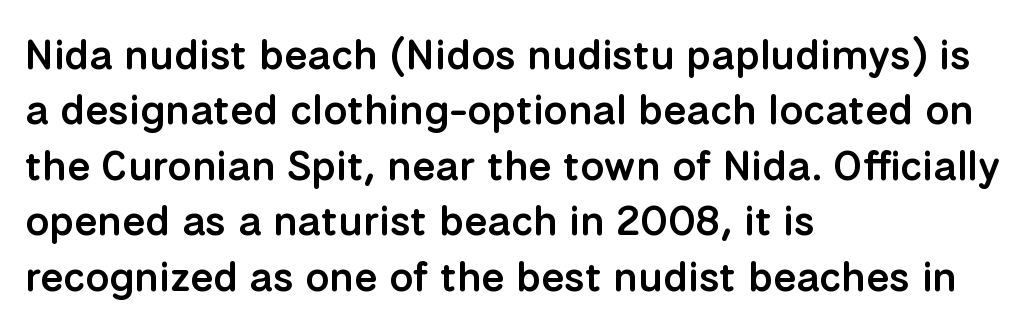
What weight is shown? A semibold, between regular and bold. The lettering holds an erect, upright posture throughout. The rag falls on the right side of this text block. Quick note: underline off. Does the type have serifs? No, each stem ends abruptly.
